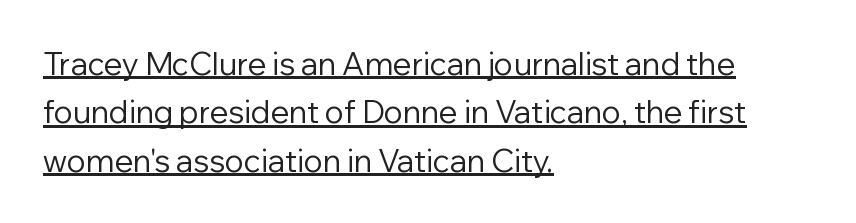
{"serif": "no", "italic": "no", "bold": "no", "weight": "regular", "width": "normal", "stroke_contrast": "low", "x_height": "medium", "monospaced": "no", "underline": "yes", "align": "left", "line_spacing": "normal", "line_spacing_ratio": 1.56, "letter_spacing": "normal", "letter_spacing_em": 0.0, "glyph_px": 31}
